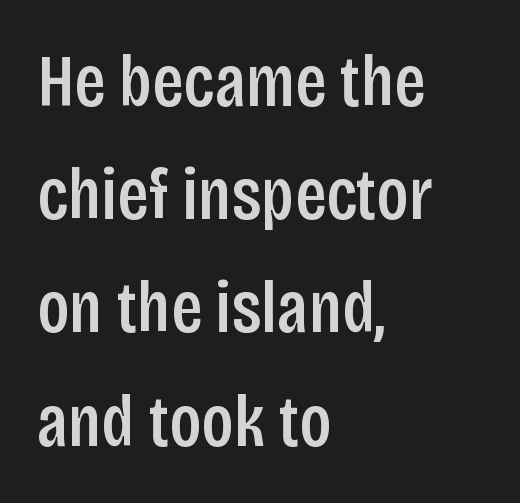
{"serif": "no", "italic": "no", "bold": "semi", "weight": "semibold", "width": "condensed", "stroke_contrast": "low", "x_height": "large", "monospaced": "no", "underline": "no", "align": "left", "line_spacing": "normal", "line_spacing_ratio": 1.53, "letter_spacing": "normal", "letter_spacing_em": 0.0, "glyph_px": 74}
